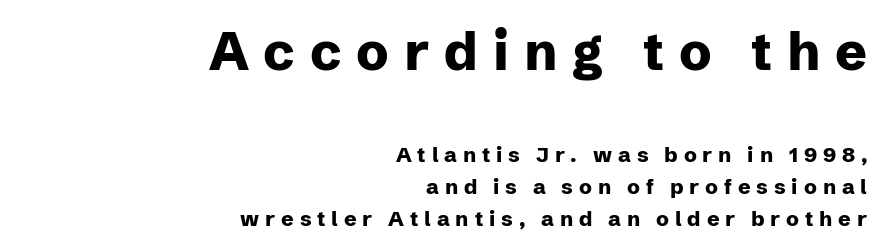
{"serif": "no", "italic": "no", "bold": "yes", "weight": "heavy", "width": "normal", "stroke_contrast": "low", "x_height": "medium", "monospaced": "no", "underline": "no", "align": "right", "line_spacing": "normal", "line_spacing_ratio": 1.52, "letter_spacing": "wide", "letter_spacing_em": 0.28, "larger_block": "first", "size_ratio": 2.52, "glyph_px": 53}
